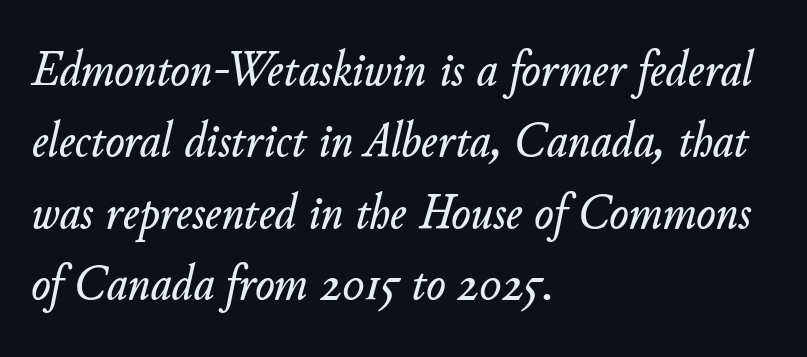
A typesetter would call this leading conventional body-copy spacing. Tracking value appears to be zero — textbook default spacing. Style check: oblique. Which margin do the lines hug? The left one — the right edge is uneven. These lines are rendered in a variable-pitch font.
